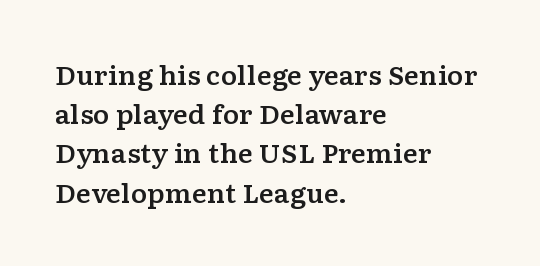
The foot of each line stays bare and open. Upright lettering throughout. Characters follow at the spacing the type designer built in. Line spacing here is normal.
